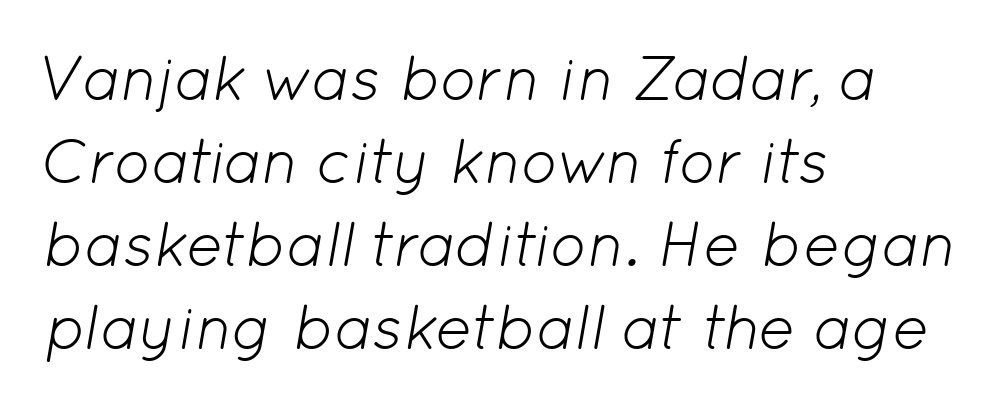
The image shows 62 px light type, italic (leaning right); set left-aligned, normal line spacing (1.34x), normal letter spacing, not underlined; low stroke contrast and a medium x-height.
